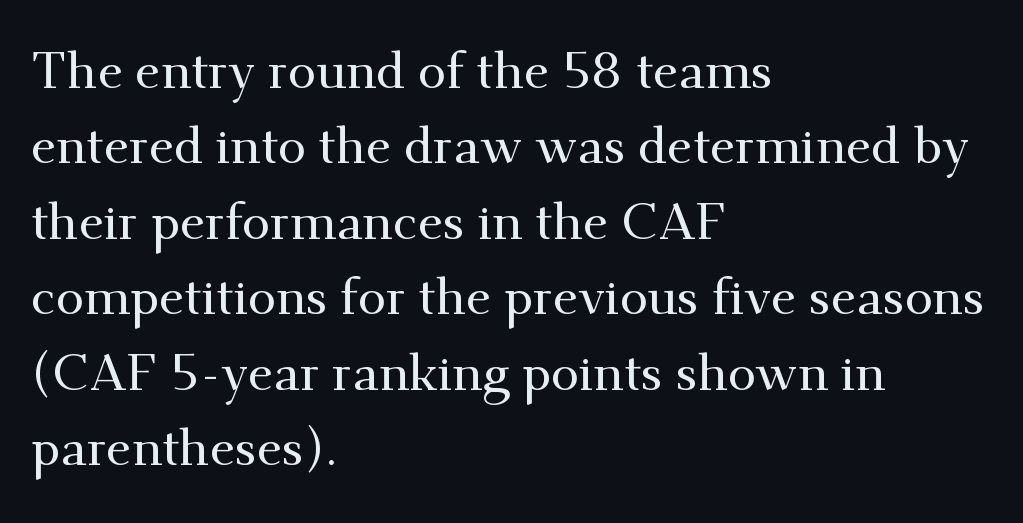
{"serif": "yes", "italic": "no", "width": "normal", "stroke_contrast": "medium", "x_height": "small", "monospaced": "no", "underline": "no", "align": "left", "line_spacing": "normal", "line_spacing_ratio": 1.48, "letter_spacing": "normal", "letter_spacing_em": 0.0, "glyph_px": 51}
